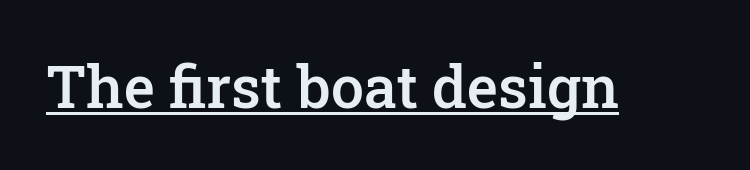
The image shows 59 px semibold serif type, upright; set normal letter spacing, underlined; low stroke contrast and a medium x-height.
